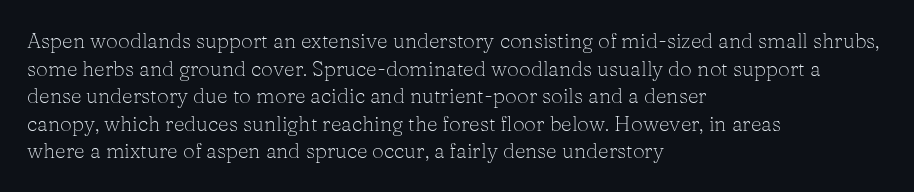
Teacher's note: observe the even left margin — that is flush-left alignment. The line texture is even and compact thanks to regular tracking. The lettering stays uniformly vertical, giving the passage a roman look. The baseline area is clear.
